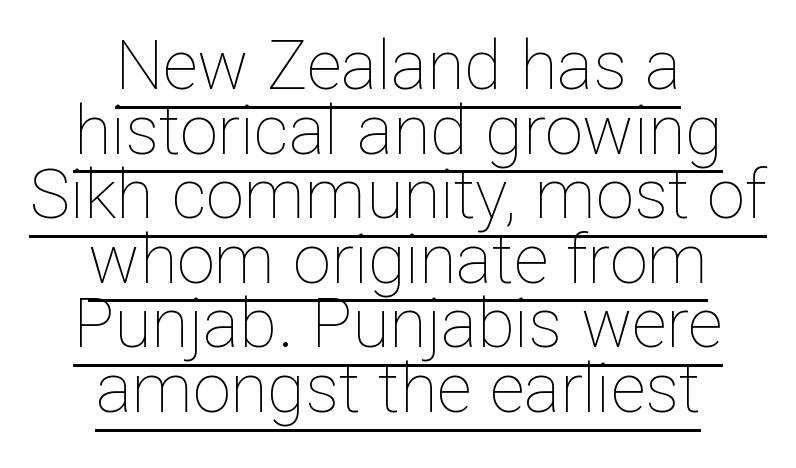
{"italic": "no", "bold": "no", "weight": "thin", "width": "normal", "stroke_contrast": "low", "x_height": "medium", "monospaced": "no", "underline": "yes", "align": "center", "line_spacing": "tight", "line_spacing_ratio": 0.95, "letter_spacing": "normal", "letter_spacing_em": 0.0, "glyph_px": 68}
